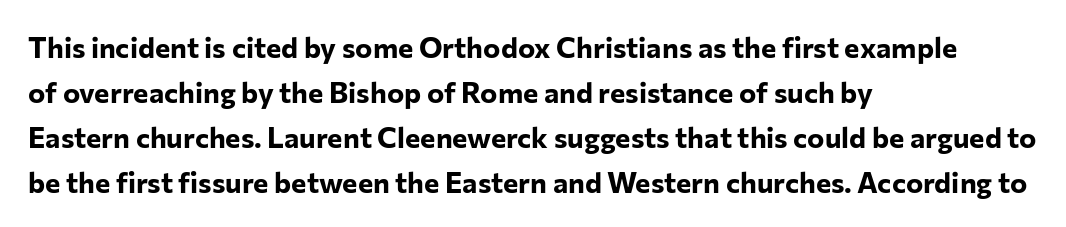
Descenders are the only things crossing below the line. Is the block centered? No — it sits flush against the left margin. Ordinary non-slanted type is in use. The lines sit at an ordinary, default distance from one another. Characters follow at the spacing the type designer built in.
